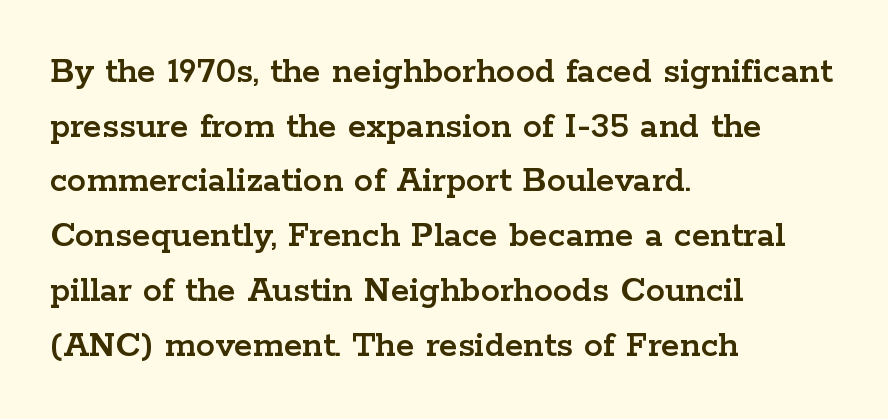
No italicization has been applied; the sample stays upright. The face used here is seriffed, in the tradition of book romans. Honestly, there is no underline to notice here at all. Short note: letters normally spaced. The designer left line spacing at the default. Visually the block forms a straight wall on the left and a jagged coastline on the right.
